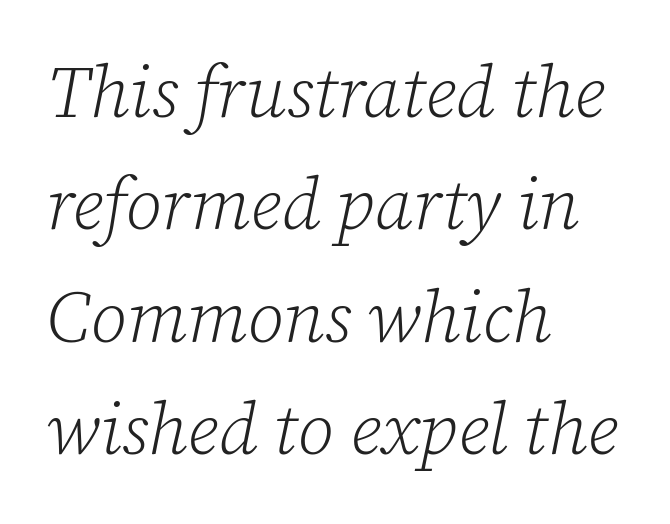
Q: Is the text bold? A: No.
Q: Is the text italic (slanted)? A: Yes, it leans right by about 12 degrees.
Q: Is the typeface a serif or a sans-serif typeface? A: Serif.
Q: Is the text underlined? A: No.
Q: How is the paragraph aligned? A: Left-aligned.
Q: Is the spacing between letters normal or unusually wide? A: Normal.
Q: Is the spacing between lines tight, normal or loose? A: Normal.
Q: Width (condensed, normal, or wide)? A: Normal.
Q: Stroke contrast? A: Low.
Q: x-height? A: Medium.
Q: Monospaced? A: No.
